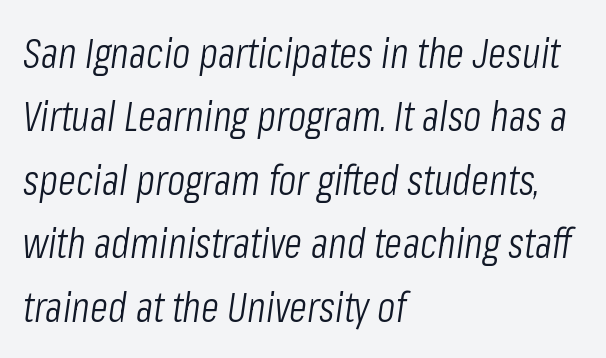
The image shows 42 px light, condensed type, italic (leaning right); set left-aligned, normal line spacing (1.51x), normal letter spacing, not underlined; low stroke contrast and a medium x-height.
